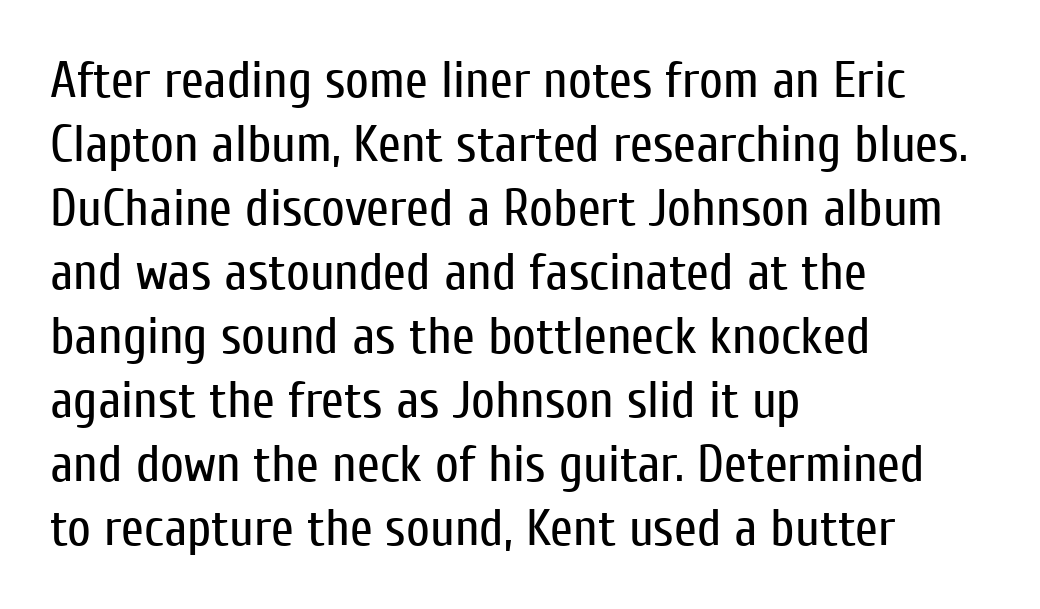
The image shows 52 px regular-weight, condensed sans-serif type, upright; set left-aligned, line spacing 1.23x, normal letter spacing, not underlined; low stroke contrast and a medium x-height.
